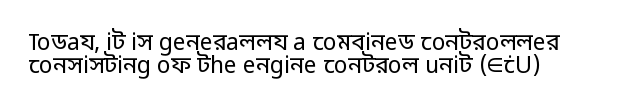
The image shows 23 px text type, upright; set tight line spacing (1.02x), normal letter spacing, not underlined.
